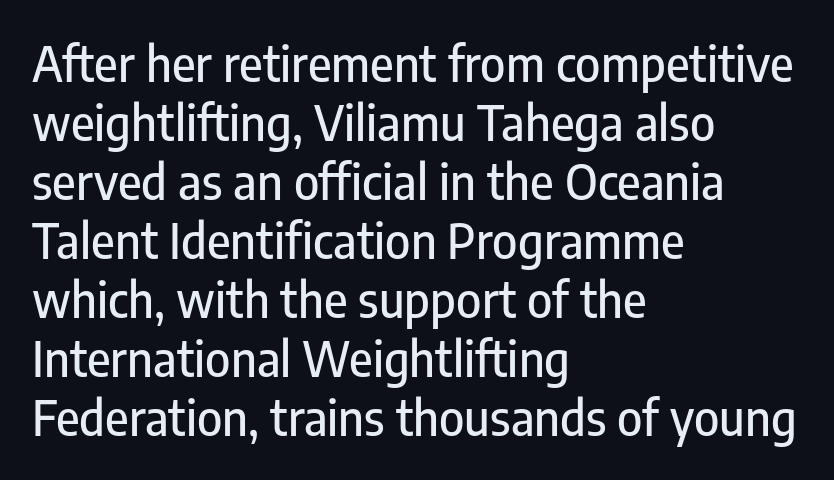
{"serif": "no", "italic": "no", "width": "condensed", "stroke_contrast": "low", "x_height": "medium", "monospaced": "no", "underline": "no", "align": "left", "line_spacing_ratio": 1.23, "letter_spacing": "normal", "letter_spacing_em": 0.0, "glyph_px": 48}
